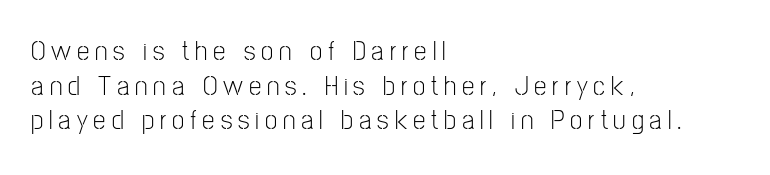
{"serif": "no", "italic": "no", "bold": "no", "weight": "light", "width": "condensed", "stroke_contrast": "low", "x_height": "medium", "monospaced": "no", "underline": "no", "align": "left", "line_spacing_ratio": 1.24, "letter_spacing": "wide", "letter_spacing_em": 0.21, "glyph_px": 28}
